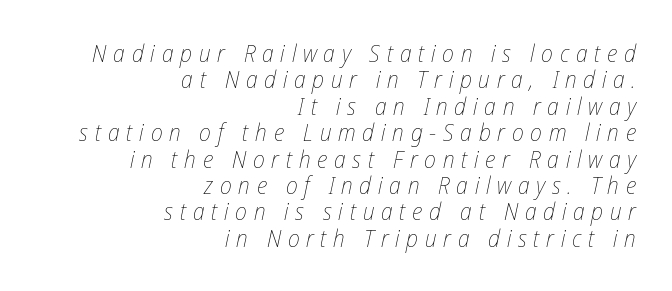
{"italic": "yes", "lean": "right", "slant_degrees": 12, "bold": "no", "underline": "no", "align": "right", "line_spacing": "tight", "line_spacing_ratio": 1.1, "letter_spacing": "wide", "letter_spacing_em": 0.28, "glyph_px": 24}
